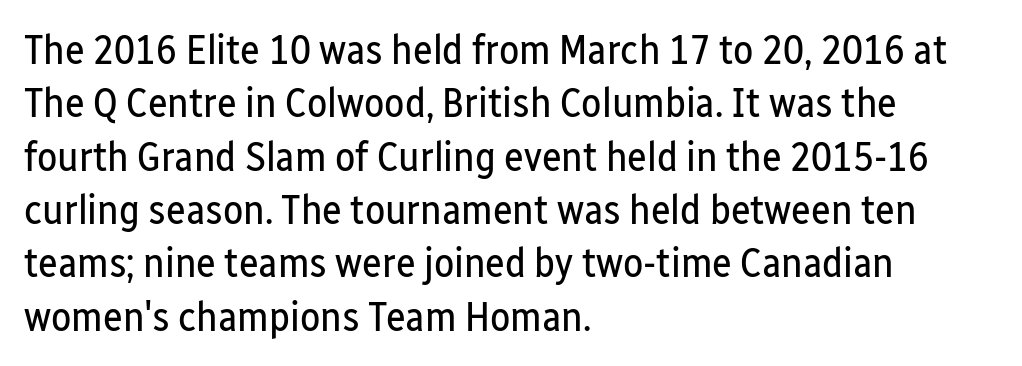
The image shows 42 px regular-weight, condensed sans-serif type, upright; set left-aligned, normal line spacing (1.27x), normal letter spacing, not underlined; low stroke contrast and a medium x-height.
